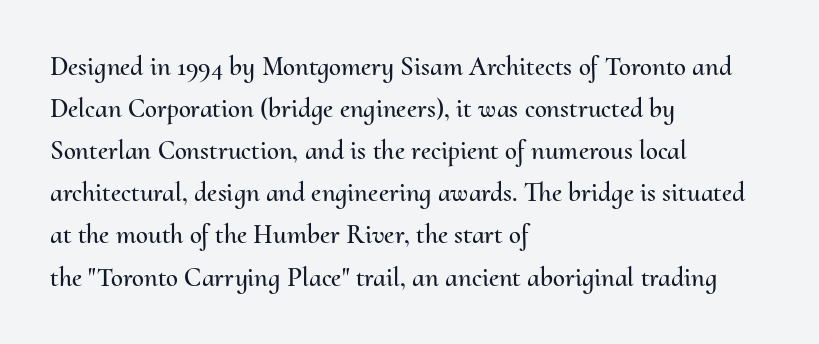
Quick note: underline off. The typesetter chose a ragged-right arrangement here. Posture: straight, roman, zero tilt. Leading: standard. Words appear dense and cohesive because spacing is normal.
